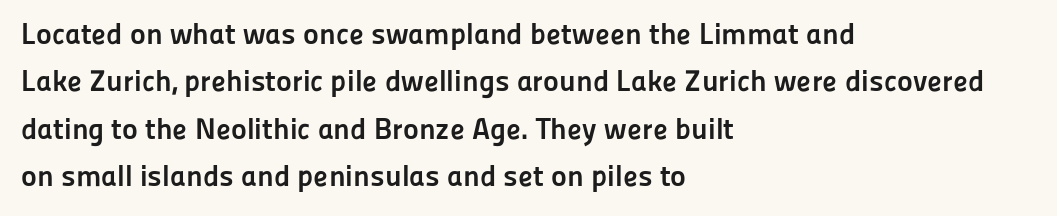
The image shows 30 px semibold sans-serif type, upright; set left-aligned, normal line spacing (1.58x), normal letter spacing, not underlined; low stroke contrast and a medium x-height.
